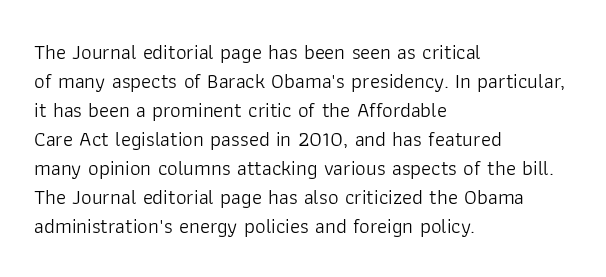
The image shows 21 px text type, upright; set left-aligned, normal line spacing (1.38x), normal letter spacing, not underlined.
